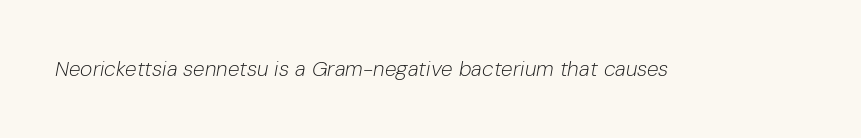
{"italic": "yes", "lean": "right", "slant_degrees": 10, "bold": "no", "underline": "no", "letter_spacing": "normal", "letter_spacing_em": 0.0, "glyph_px": 21}
